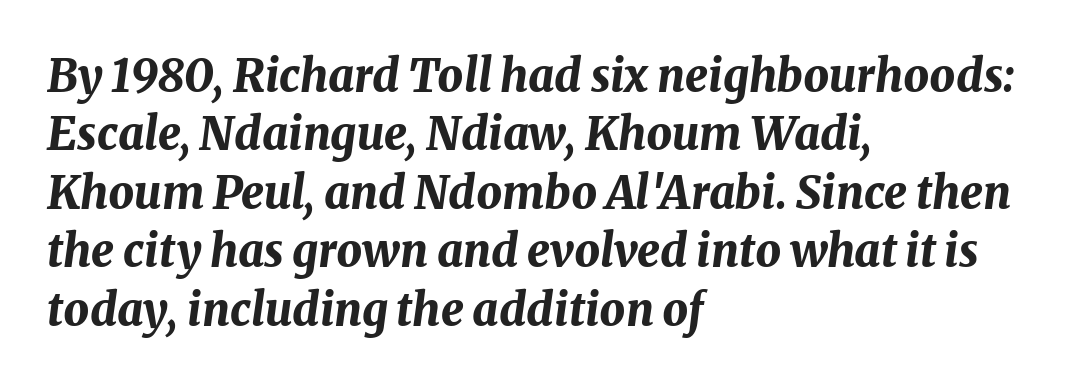
{"italic": "yes", "lean": "right", "slant_degrees": 8, "bold": "yes", "weight": "bold", "width": "normal", "stroke_contrast": "medium", "x_height": "medium", "monospaced": "no", "underline": "no", "align": "left", "line_spacing": "normal", "line_spacing_ratio": 1.3, "letter_spacing": "normal", "letter_spacing_em": 0.0, "glyph_px": 45}
